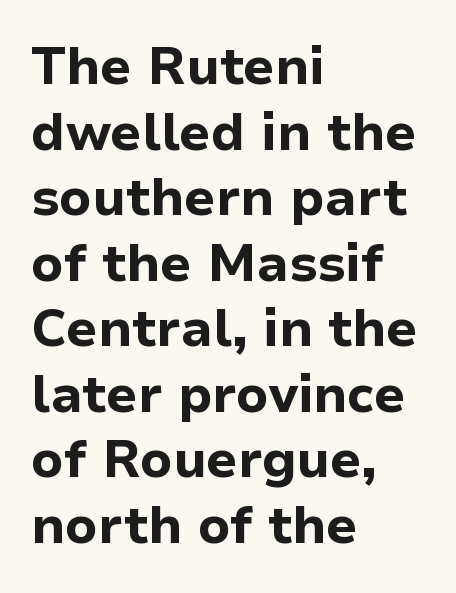
Spacing verdict: proportional, widths tailored to each character. The typesetting leans heavy: a genuine bold. The lines are quadded left. No feet cap the strokes, marking this as sans-serif type. Italic: no, the glyphs are upright roman. Honestly, the letter spacing is just normal — you wouldn't notice it.
